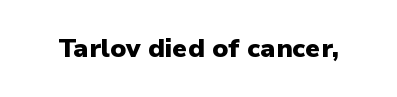
The image shows 26 px bold type, upright; set normal letter spacing, not underlined.
